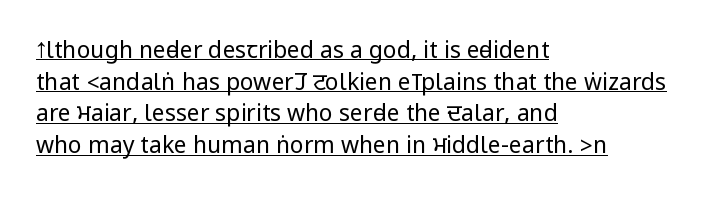
Compared with typical body copy, the letter spacing here is the same. The letterforms sit at book weight or below. If you drew a line through each stem, it would be perfectly vertical. Does a line run under the words? Yes, clearly.
